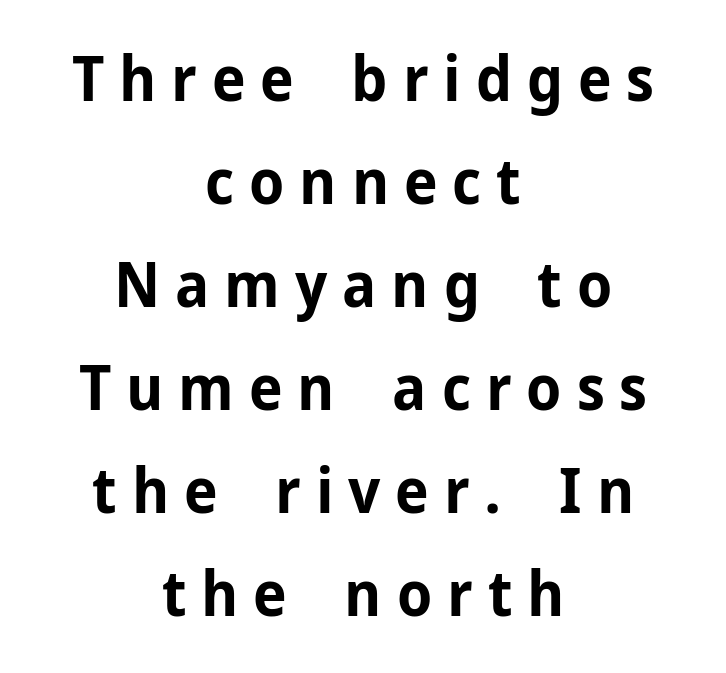
The image shows 62 px bold sans-serif type, upright; set centered, normal line spacing (1.66x), unusually wide letter spacing (+0.24 em), not underlined; low stroke contrast and a medium x-height.
